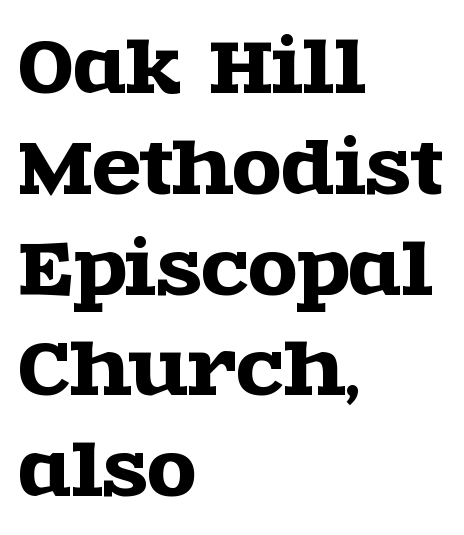
The image shows 71 px wide serif type, upright; set left-aligned, normal line spacing (1.42x), normal letter spacing, not underlined; a large x-height.
